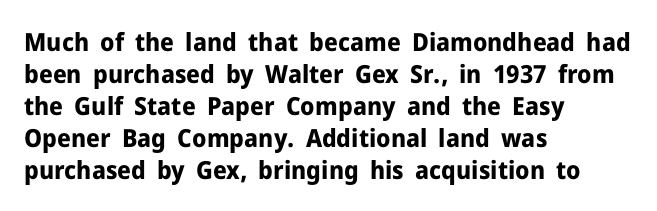
The typesetter chose a ragged-right arrangement here. The line texture is even and compact thanks to regular tracking. Summary of weight: heavy, a full bold. Vertically, the passage feels balanced, rows spaced as you'd expect. In terms of posture, this sample is upright.
